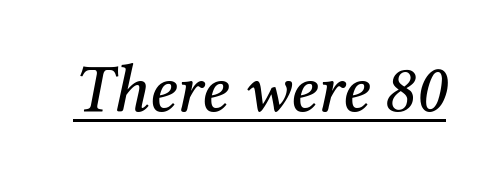
{"serif": "yes", "italic": "yes", "lean": "right", "slant_degrees": 12, "width": "normal", "stroke_contrast": "medium", "x_height": "medium", "monospaced": "no", "underline": "yes", "letter_spacing": "normal", "letter_spacing_em": 0.0, "glyph_px": 67}
